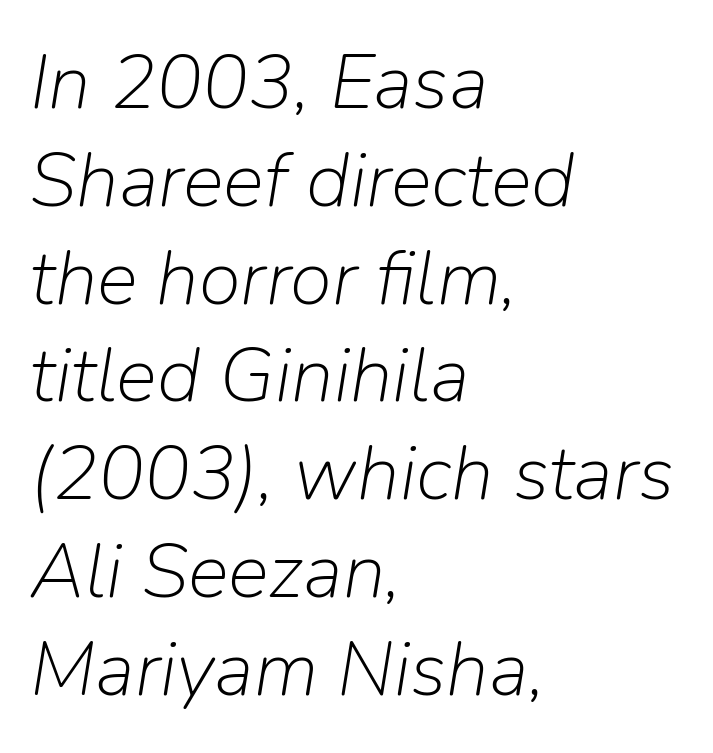
This rendering uses left alignment, leaving the right contour irregular. No heavy texture on the line: the type isn't bold. The passage shown is not underscored anywhere. Notice how the stems are inclined rather than vertical — that's the hallmark of italics. Inter-character spacing is left at the font's built-in metrics. Spacing verdict: proportional, widths tailored to each character.
